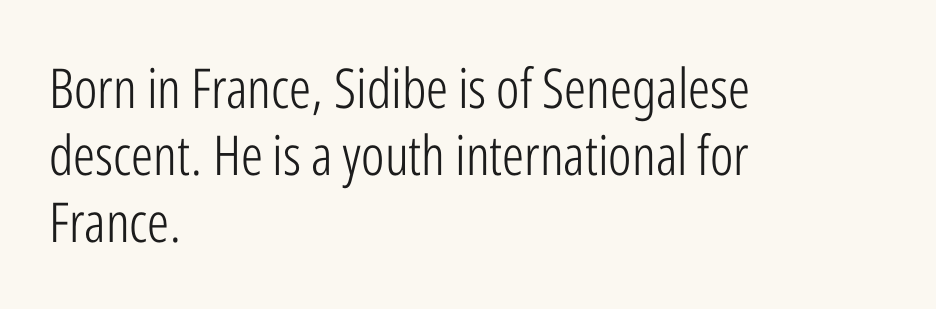
The image shows 55 px light, condensed sans-serif type, upright; set left-aligned, line spacing 1.22x, normal letter spacing, not underlined; low stroke contrast and a medium x-height.
